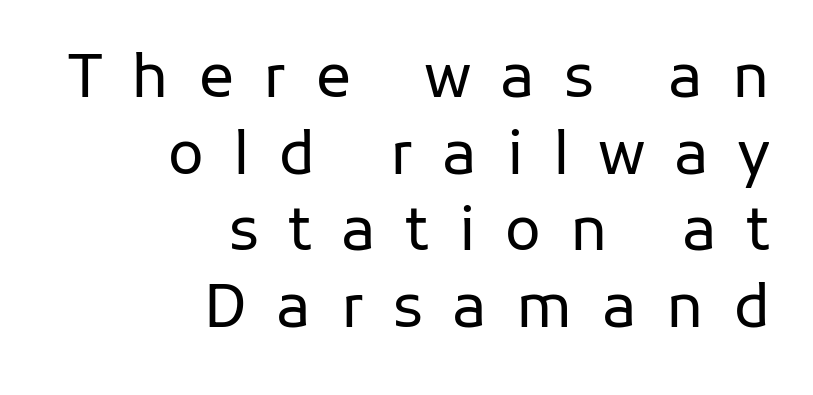
{"serif": "no", "italic": "no", "bold": "no", "weight": "regular", "width": "normal", "stroke_contrast": "low", "x_height": "medium", "monospaced": "no", "underline": "no", "align": "right", "line_spacing": "normal", "line_spacing_ratio": 1.3, "letter_spacing": "wide", "letter_spacing_em": 0.5, "glyph_px": 59}
